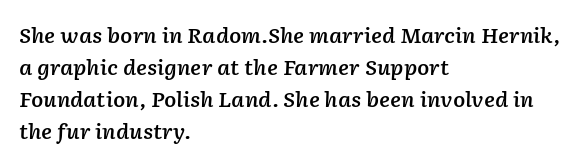
The leading is moderate, giving the passage an even texture. The font's italic variant was chosen for this text. The foot of each line stays bare and open. The strokes are fattened partway — semibold, not bold. The lines are quadded left.
